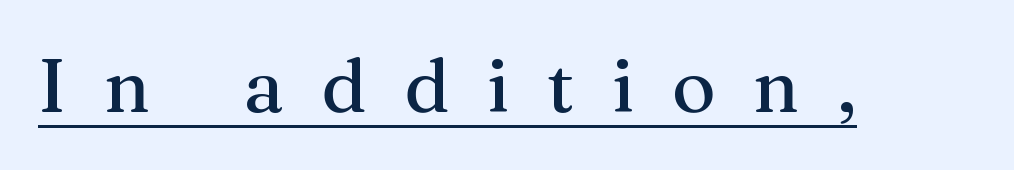
Letterform terminals end in serifs throughout the passage. Is this a fixed-width face? No — the glyphs have proportional, varying widths. Ordinary non-slanted type is in use. Caption: expanded tracking, letters set apart.
